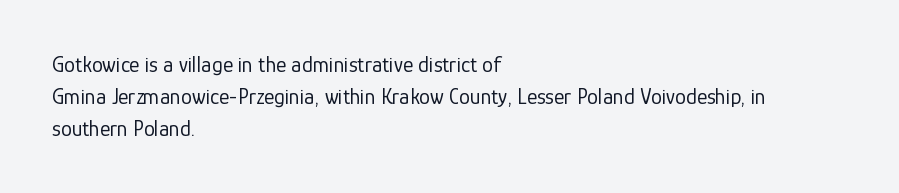
The image shows 22 px text type, upright; set left-aligned, normal line spacing (1.45x), normal letter spacing, not underlined.
